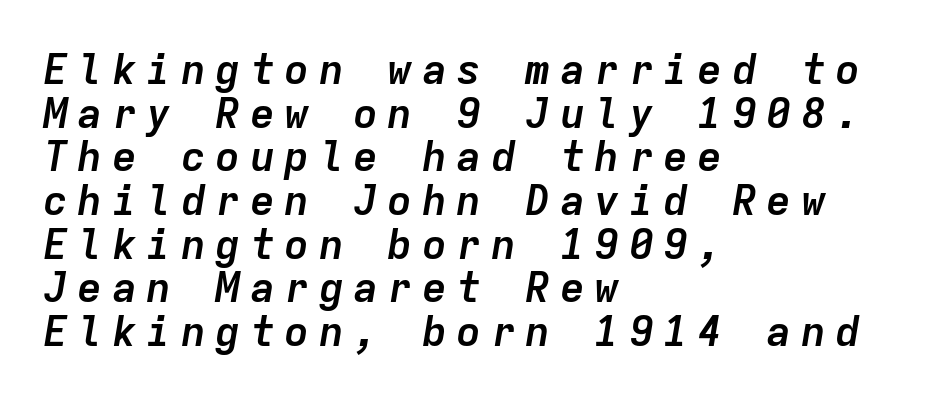
Each line starts at the same left margin while the right side varies. The axis of the letterforms is tilted away from vertical. A typesetter would call this heavily tracked-out type. Each letter, wide or thin by design, is forced into the same width here. In terms of weight, the rendering is a true, heavy bold. Only glyphs here, with clear space below each row.
